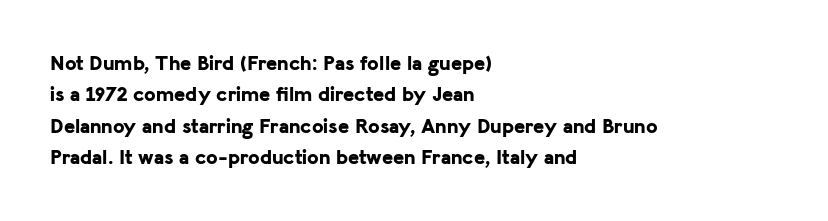
The image shows 21 px bold type, upright; set left-aligned, normal line spacing (1.5x), normal letter spacing, not underlined.
